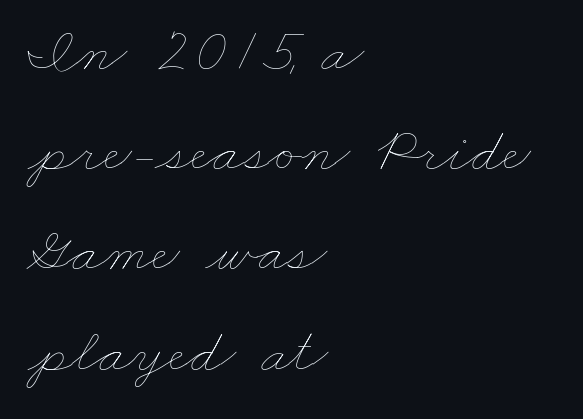
{"bold": "no", "weight": "thin", "width": "wide", "stroke_contrast": "low", "x_height": "small", "monospaced": "no", "underline": "no", "align": "left", "line_spacing": "normal", "line_spacing_ratio": 1.59, "letter_spacing": "normal", "letter_spacing_em": 0.0, "glyph_px": 63}
